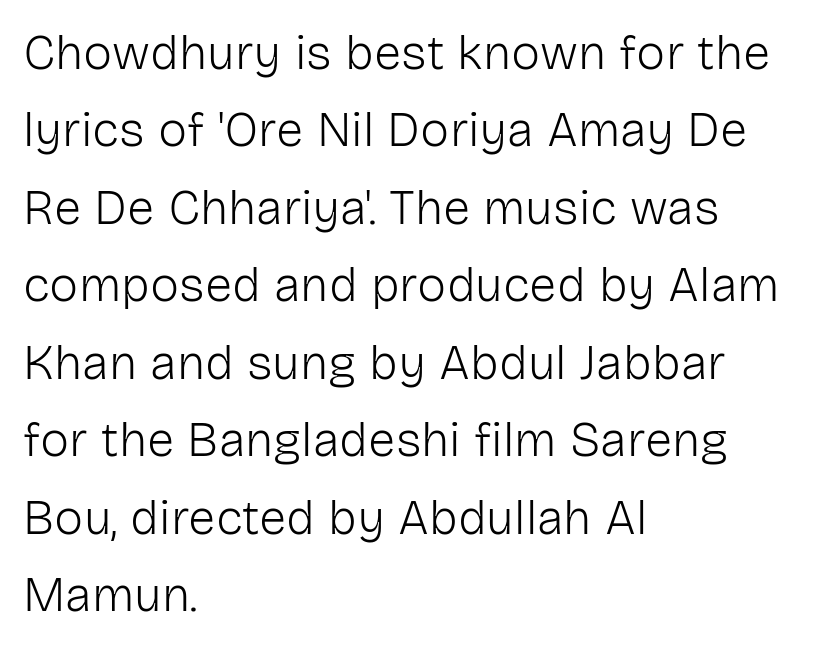
Q: Is the text bold? A: No.
Q: Is the text italic (slanted)? A: No, it is upright.
Q: Is the typeface a serif or a sans-serif typeface? A: Sans-serif.
Q: Is the text underlined? A: No.
Q: How is the paragraph aligned? A: Left-aligned.
Q: Is the spacing between letters normal or unusually wide? A: Normal.
Q: Is the spacing between lines tight, normal or loose? A: Normal.
Q: Width (condensed, normal, or wide)? A: Normal.
Q: Stroke contrast? A: Low.
Q: x-height? A: Medium.
Q: Monospaced? A: No.
